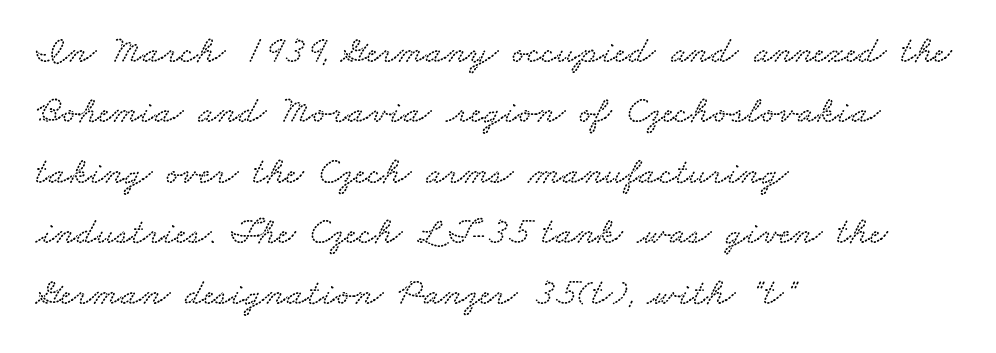
Glyph-to-glyph distance matches everyday printed text. This rendering uses left alignment, leaving the right contour irregular. Varying glyph widths throughout — classic text-font behaviour. Each row of text sits above clean, open space. The lines sit at an ordinary, default distance from one another.
